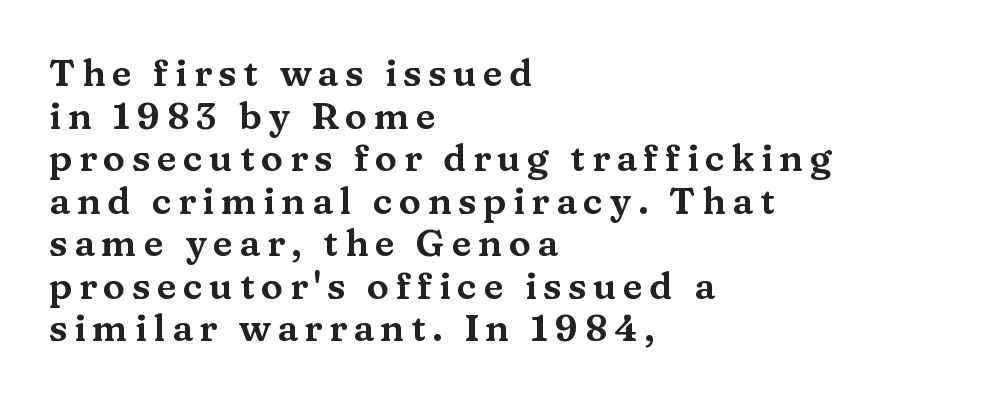
{"serif": "yes", "italic": "no", "width": "wide", "stroke_contrast": "medium", "x_height": "medium", "monospaced": "no", "underline": "no", "align": "left", "line_spacing": "tight", "line_spacing_ratio": 1.15, "glyph_px": 37}
